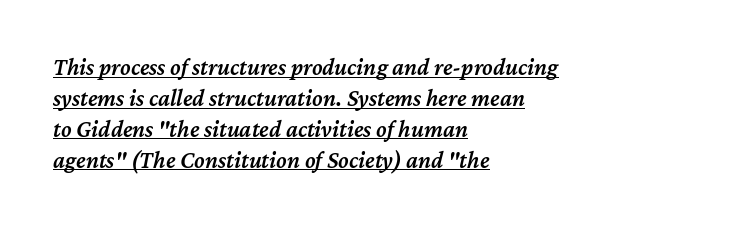
The typesetting leans somewhat heavy: a semibold. In terms of leading, this rendering sits right in the middle. A typesetter would call this zero additional tracking. Check the space under the baseline: a stroke is drawn there.
